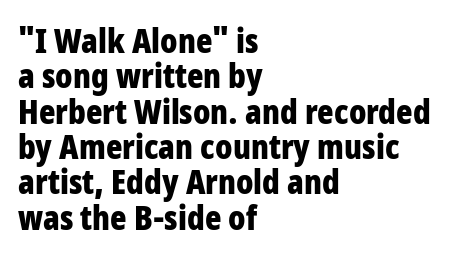
Q: Is the text bold? A: Yes.
Q: Is the text italic (slanted)? A: No, it is upright.
Q: Is the typeface a serif or a sans-serif typeface? A: Sans-serif.
Q: Is the text underlined? A: No.
Q: How is the paragraph aligned? A: Left-aligned.
Q: Is the spacing between letters normal or unusually wide? A: Normal.
Q: Is the spacing between lines tight, normal or loose? A: Tight.
Q: Width (condensed, normal, or wide)? A: Condensed.
Q: Stroke contrast? A: Low.
Q: x-height? A: Large.
Q: Monospaced? A: No.
